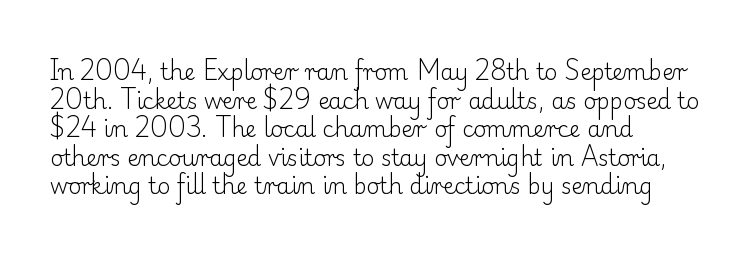
Check the space under the baseline: it is left empty. Characters follow at the spacing the type designer built in. These glyphs show unthickened strokes, regular width or finer. This is the regular roman posture of the typeface. A typesetter would call this leading conventional body-copy spacing. The compositor pushed each line to the left boundary.
